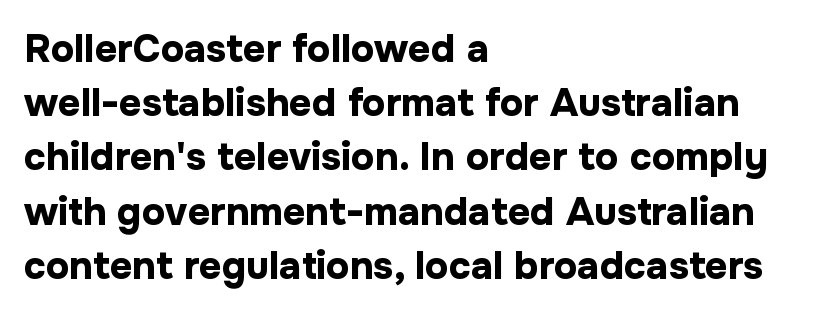
Q: Is the text bold? A: Yes.
Q: Is the text italic (slanted)? A: No, it is upright.
Q: Is the typeface a serif or a sans-serif typeface? A: Sans-serif.
Q: Is the text underlined? A: No.
Q: How is the paragraph aligned? A: Left-aligned.
Q: Is the spacing between letters normal or unusually wide? A: Normal.
Q: Is the spacing between lines tight, normal or loose? A: Normal.
Q: Width (condensed, normal, or wide)? A: Normal.
Q: Stroke contrast? A: Low.
Q: x-height? A: Medium.
Q: Monospaced? A: No.
